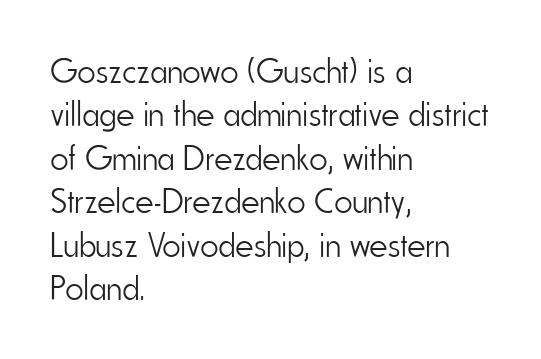
The image shows 35 px light, condensed sans-serif type, upright; set left-aligned, line spacing 1.24x, normal letter spacing, not underlined; low stroke contrast and a small x-height.
